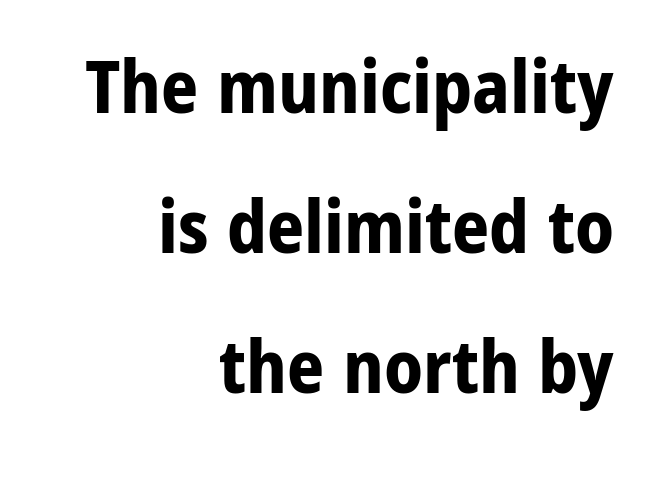
The image shows 73 px bold sans-serif type, upright; set right-aligned, loose line spacing (1.92x), normal letter spacing, not underlined; low stroke contrast and a medium x-height.
